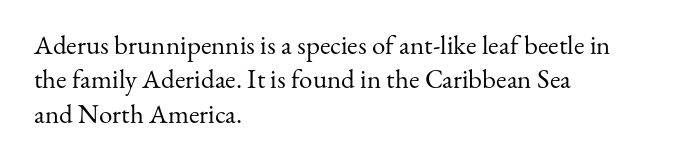
The image shows 27 px text type, upright; set left-aligned, normal line spacing (1.27x), normal letter spacing, not underlined.
